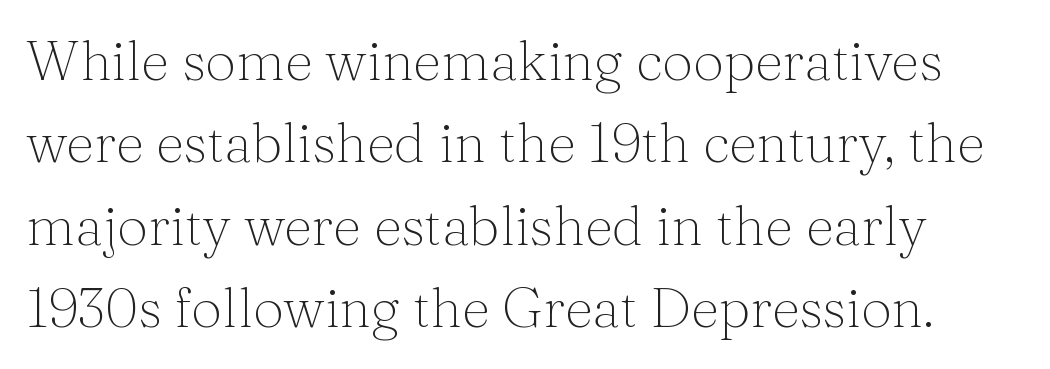
{"serif": "yes", "italic": "no", "bold": "no", "weight": "thin", "width": "normal", "stroke_contrast": "medium", "x_height": "medium", "monospaced": "no", "underline": "no", "line_spacing": "normal", "line_spacing_ratio": 1.5, "letter_spacing": "normal", "letter_spacing_em": 0.0, "glyph_px": 55}
